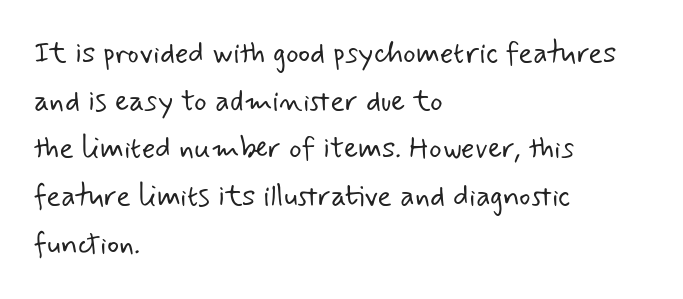
The image shows 30 px light sans-serif type; set left-aligned, normal line spacing (1.59x), normal letter spacing, not underlined; low stroke contrast and a small x-height.
